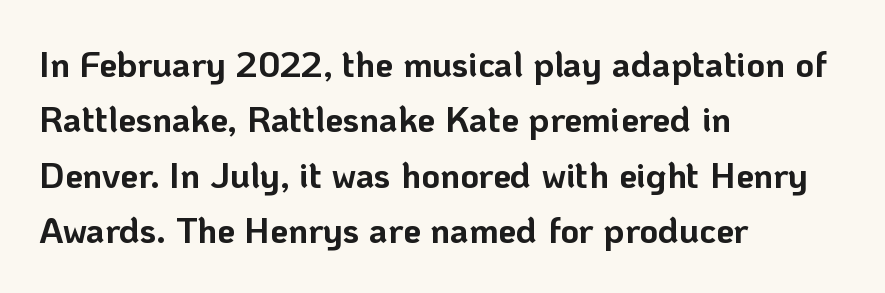
A typesetter would call this leading conventional body-copy spacing. Check under the words: just untouched page. This is sans-serif lettering, the kind often seen on screens and signage. The tracking reads as untouched default to a designer's eye. This sample has the flowing, uneven cadence of proportional lettering.
